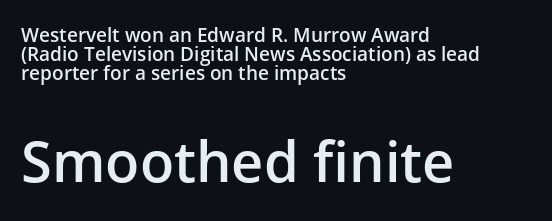
Q: Is the text bold? A: Semi-bold.
Q: Is the text italic (slanted)? A: No, it is upright.
Q: Is the typeface a serif or a sans-serif typeface? A: Sans-serif.
Q: Is the text underlined? A: No.
Q: How is the paragraph aligned? A: Left-aligned.
Q: Is the spacing between letters normal or unusually wide? A: Normal.
Q: Is the spacing between lines tight, normal or loose? A: Tight.
Q: Which block of text is set in a larger size, the first (top) or the second (bottom)? A: The second (bottom) one.
Q: Width (condensed, normal, or wide)? A: Normal.
Q: Stroke contrast? A: Low.
Q: x-height? A: Medium.
Q: Monospaced? A: No.
